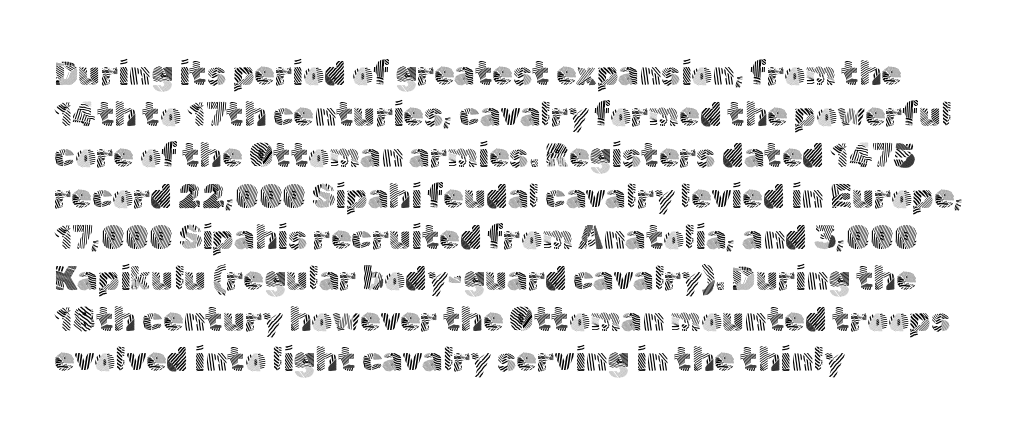
Q: Is the text bold? A: No.
Q: Is the text italic (slanted)? A: No, it is upright.
Q: Is the typeface a serif or a sans-serif typeface? A: Sans-serif.
Q: Is the text underlined? A: No.
Q: How is the paragraph aligned? A: Left-aligned.
Q: Is the spacing between letters normal or unusually wide? A: Normal.
Q: Width (condensed, normal, or wide)? A: Normal.
Q: x-height? A: Medium.
Q: Monospaced? A: No.
